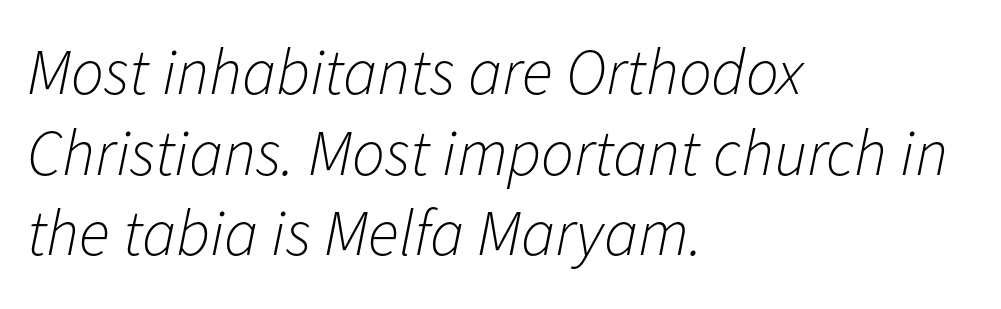
Q: Is the text bold? A: No.
Q: Is the text italic (slanted)? A: Yes, it leans right by about 11 degrees.
Q: Is the text underlined? A: No.
Q: How is the paragraph aligned? A: Left-aligned.
Q: Is the spacing between letters normal or unusually wide? A: Normal.
Q: Width (condensed, normal, or wide)? A: Normal.
Q: Stroke contrast? A: Low.
Q: x-height? A: Medium.
Q: Monospaced? A: No.
